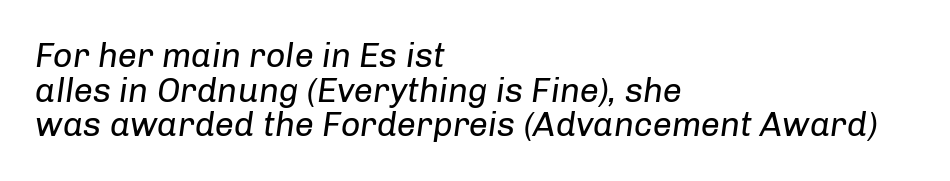
Q: Is the text bold? A: No.
Q: Is the text italic (slanted)? A: Yes, it leans right by about 8 degrees.
Q: Is the text underlined? A: No.
Q: How is the paragraph aligned? A: Left-aligned.
Q: Is the spacing between letters normal or unusually wide? A: Normal.
Q: Is the spacing between lines tight, normal or loose? A: Tight.
Q: Width (condensed, normal, or wide)? A: Normal.
Q: Stroke contrast? A: Low.
Q: x-height? A: Medium.
Q: Monospaced? A: No.
